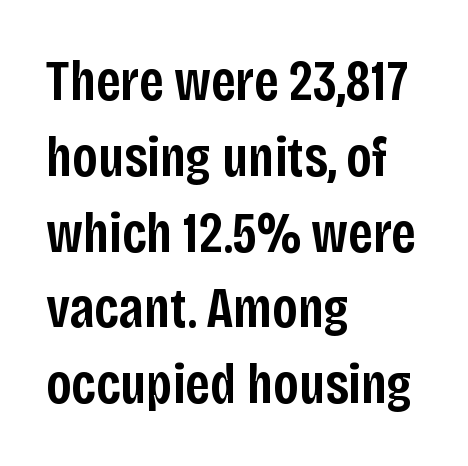
The image shows 57 px semibold, condensed sans-serif type, upright; set left-aligned, normal line spacing (1.33x), normal letter spacing, not underlined; low stroke contrast and a large x-height.
